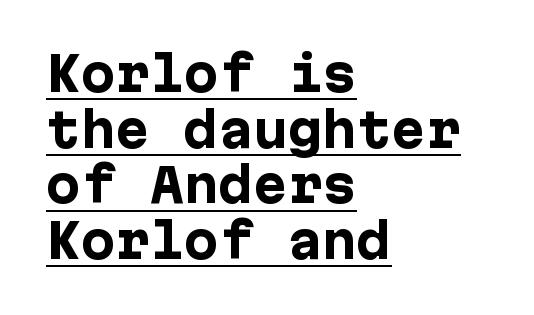
{"serif": "no", "italic": "no", "bold": "yes", "weight": "heavy", "width": "normal", "stroke_contrast": "low", "x_height": "medium", "underline": "yes", "align": "left", "line_spacing_ratio": 1.21, "letter_spacing": "normal", "letter_spacing_em": 0.0, "glyph_px": 46}
